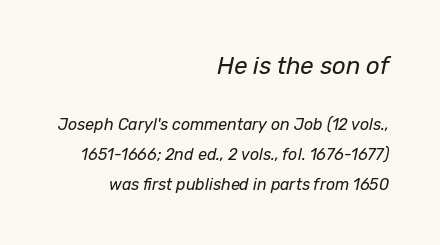
The image shows 24 px text type, italic (leaning right); set right-aligned, line spacing 1.87x, normal letter spacing, not underlined; the first (top) block is 1.5x larger.
